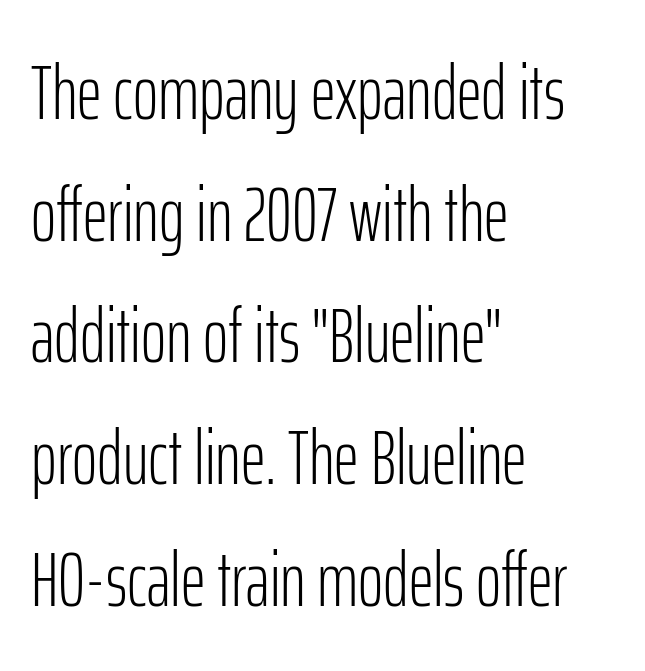
The image shows 77 px light, condensed sans-serif type, upright; set left-aligned, normal line spacing (1.58x), normal letter spacing, not underlined; low stroke contrast and a medium x-height.
